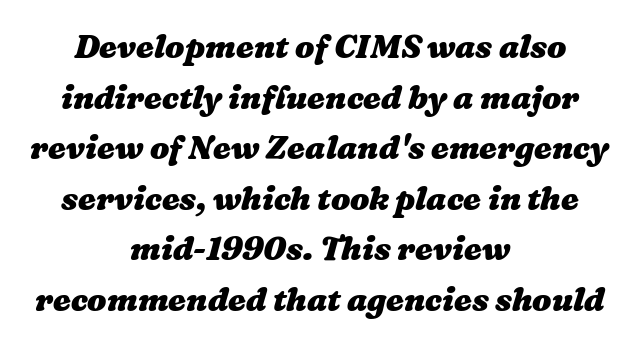
Look at the tracking — it's just the regular setting, nothing added. Every letter is thick-stroked: bold, no question. This sample has the flowing, uneven cadence of proportional lettering. The rendering positions every line midway between the sides. Rows of type keep a routine distance in the vertical direction. Beneath every word, the page is bare.
